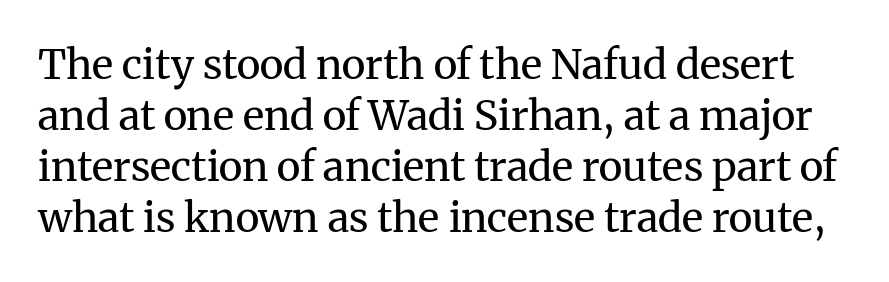
{"serif": "yes", "italic": "no", "bold": "no", "weight": "regular", "width": "normal", "stroke_contrast": "medium", "x_height": "medium", "monospaced": "no", "underline": "no", "line_spacing_ratio": 1.24, "letter_spacing": "normal", "letter_spacing_em": 0.0, "glyph_px": 41}
